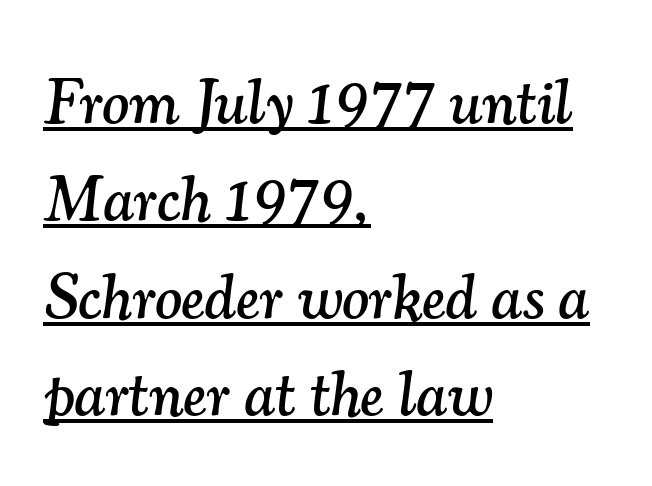
Q: Is the text italic (slanted)? A: Yes, it leans right by about 7 degrees.
Q: Is the typeface a serif or a sans-serif typeface? A: Serif.
Q: Is the text underlined? A: Yes.
Q: How is the paragraph aligned? A: Left-aligned.
Q: Is the spacing between letters normal or unusually wide? A: Normal.
Q: Is the spacing between lines tight, normal or loose? A: Normal.
Q: Width (condensed, normal, or wide)? A: Normal.
Q: Stroke contrast? A: Medium.
Q: x-height? A: Small.
Q: Monospaced? A: No.
